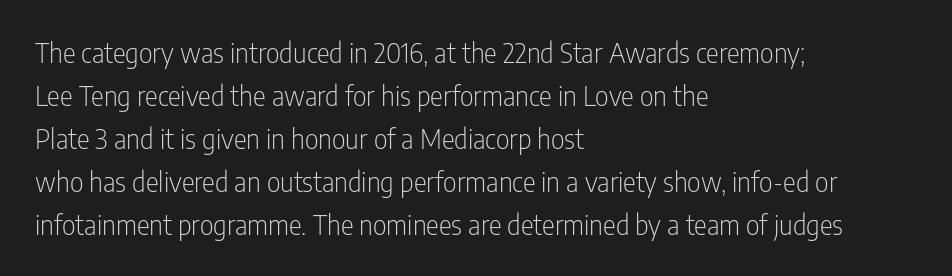
Q: Is the text bold? A: No.
Q: Is the text italic (slanted)? A: No, it is upright.
Q: Is the text underlined? A: No.
Q: How is the paragraph aligned? A: Left-aligned.
Q: Is the spacing between letters normal or unusually wide? A: Normal.
Q: Is the spacing between lines tight, normal or loose? A: Normal.
